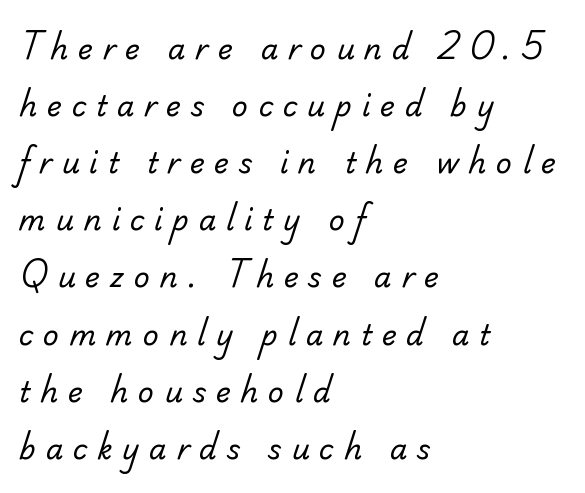
The typeface chosen for these lines omits serifs. Casual observation: everything's shoved over to the left. Character widths vary here, with narrow letters taking less room than wide ones. A light-to-regular cut is what we see here.
